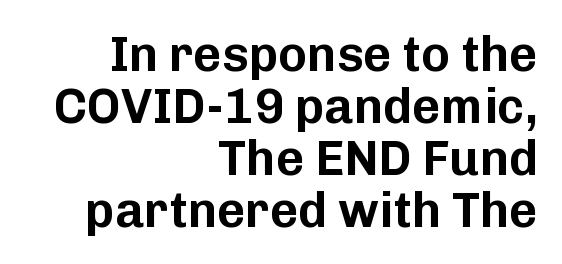
The image shows 49 px sans-serif type, upright; set right-aligned, tight line spacing (1.06x), normal letter spacing, not underlined; low stroke contrast and a medium x-height.
